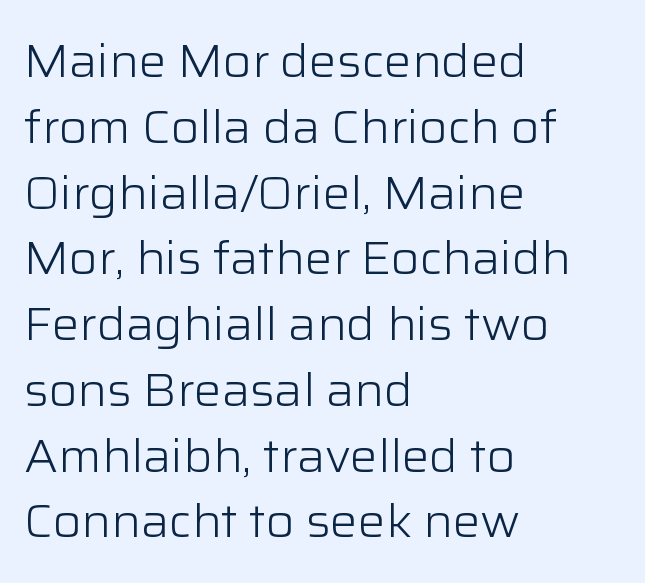
Q: Is the text bold? A: No.
Q: Is the text italic (slanted)? A: No, it is upright.
Q: Is the typeface a serif or a sans-serif typeface? A: Sans-serif.
Q: Is the text underlined? A: No.
Q: How is the paragraph aligned? A: Left-aligned.
Q: Is the spacing between letters normal or unusually wide? A: Normal.
Q: Is the spacing between lines tight, normal or loose? A: Normal.
Q: Width (condensed, normal, or wide)? A: Normal.
Q: Stroke contrast? A: Low.
Q: x-height? A: Medium.
Q: Monospaced? A: No.
